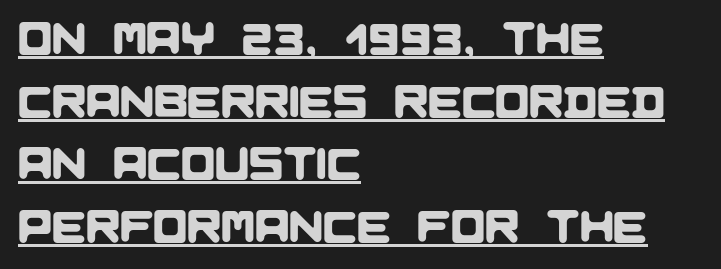
The image shows 45 px sans-serif type; set left-aligned, normal line spacing (1.39x), normal letter spacing, underlined; low stroke contrast and a large x-height.
